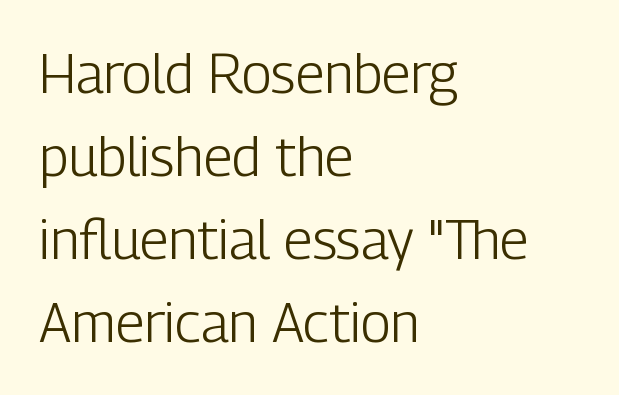
The image shows 55 px light, condensed sans-serif type, upright; set left-aligned, normal line spacing (1.51x), normal letter spacing, not underlined; low stroke contrast and a medium x-height.
